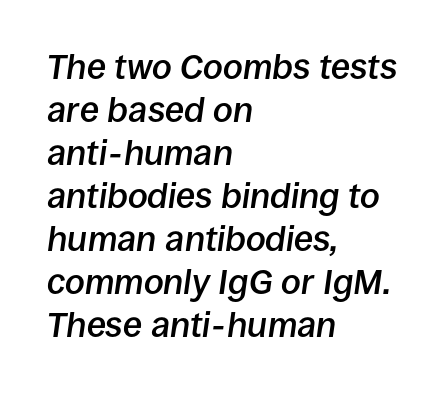
Is the letter spacing exaggerated? No — it looks like the ordinary default. The face used here is proportionally spaced, like ordinary book or web type. Slant detected: the letters are inclined. Any mark beneath the type? The region is blank. A fair bit of extra ink — the face is semibold, not bold.
